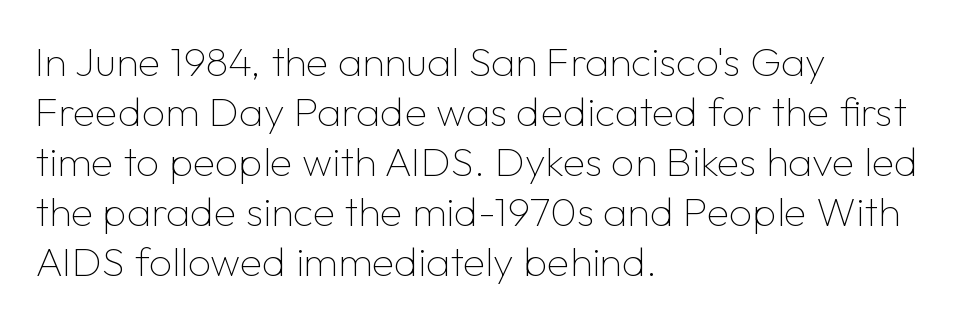
{"serif": "no", "italic": "no", "bold": "no", "weight": "thin", "width": "normal", "stroke_contrast": "low", "x_height": "medium", "monospaced": "no", "underline": "no", "align": "left", "line_spacing_ratio": 1.22, "letter_spacing": "normal", "letter_spacing_em": 0.0, "glyph_px": 41}
